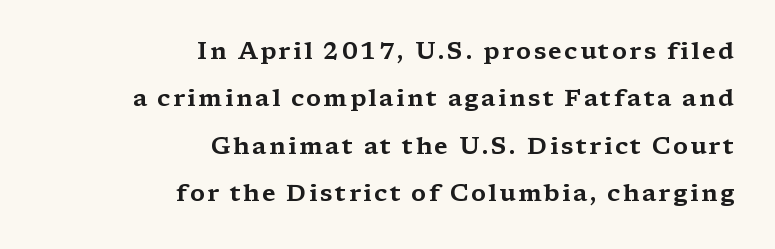
Beneath every word, the page is bare. Quick note: interline space is abundant. Every stem runs plumb, perpendicular to the baseline. All the whitespace from short lines collects on the left.
